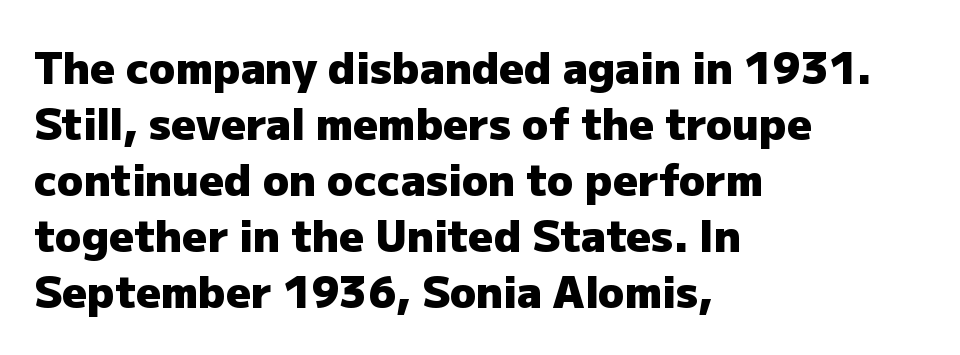
{"serif": "no", "italic": "no", "bold": "yes", "weight": "heavy", "width": "normal", "stroke_contrast": "low", "x_height": "medium", "monospaced": "no", "underline": "no", "align": "left", "line_spacing": "normal", "line_spacing_ratio": 1.3, "letter_spacing": "normal", "letter_spacing_em": 0.0, "glyph_px": 43}
